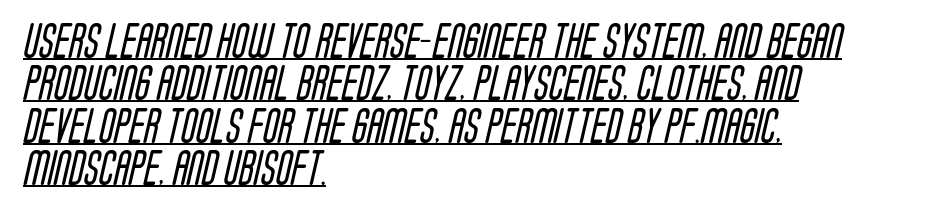
Looks like regular typesetting: each glyph gets only the width it needs. You could call the tracking neutral — neither tight nor loose. Heft: none added — not bold. Glance below the letters and you will spot a drawn line.
